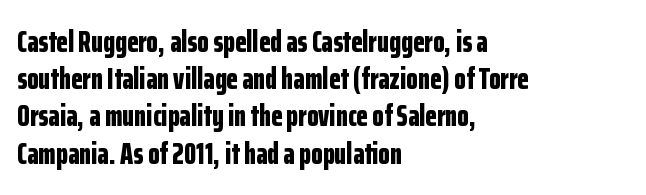
The image shows 30 px bold, condensed sans-serif type, upright; set left-aligned, line spacing 1.24x, normal letter spacing, not underlined; low stroke contrast and a medium x-height.
